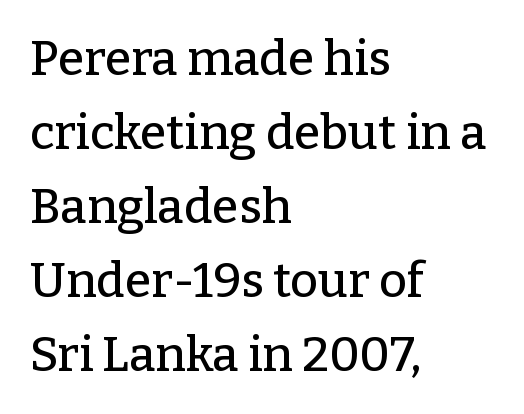
The image shows 48 px serif type, upright; set left-aligned, normal line spacing (1.54x), normal letter spacing, not underlined; low stroke contrast and a medium x-height.
